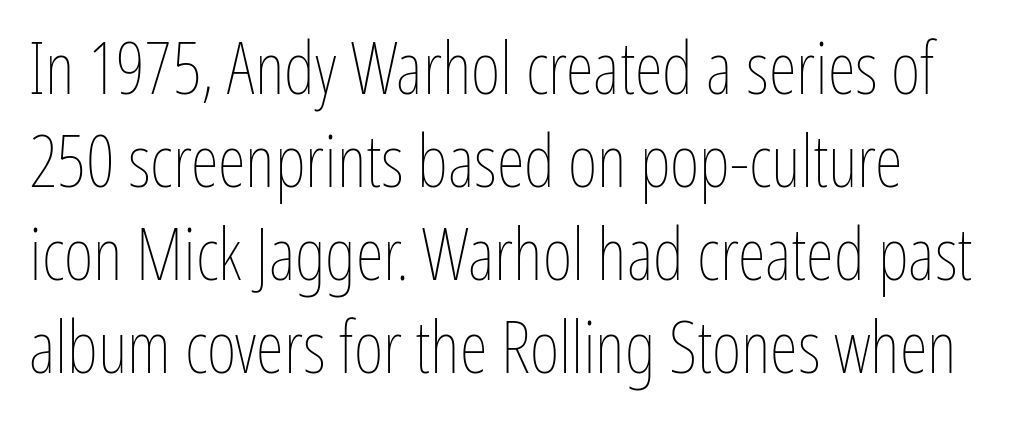
Q: Is the text bold? A: No.
Q: Is the text italic (slanted)? A: No, it is upright.
Q: Is the text underlined? A: No.
Q: Is the spacing between letters normal or unusually wide? A: Normal.
Q: Is the spacing between lines tight, normal or loose? A: Normal.
Q: Width (condensed, normal, or wide)? A: Condensed.
Q: Stroke contrast? A: Low.
Q: x-height? A: Medium.
Q: Monospaced? A: No.
